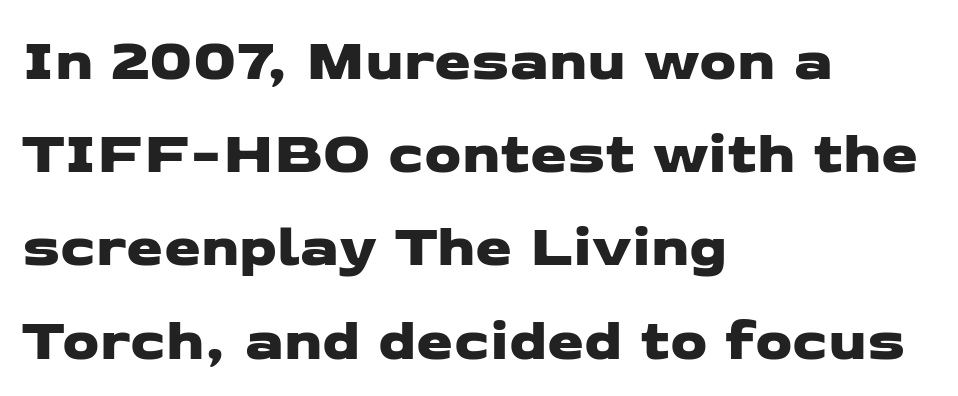
Q: Is the typeface a serif or a sans-serif typeface? A: Sans-serif.
Q: Is the text underlined? A: No.
Q: How is the paragraph aligned? A: Left-aligned.
Q: Is the spacing between letters normal or unusually wide? A: Normal.
Q: Is the spacing between lines tight, normal or loose? A: Normal.
Q: Width (condensed, normal, or wide)? A: Wide.
Q: Stroke contrast? A: Low.
Q: x-height? A: Medium.
Q: Monospaced? A: No.
